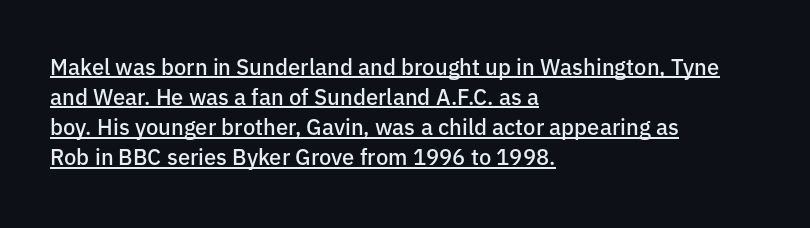
The image shows 22 px text type, upright; set left-aligned, normal line spacing (1.37x), normal letter spacing, underlined.
